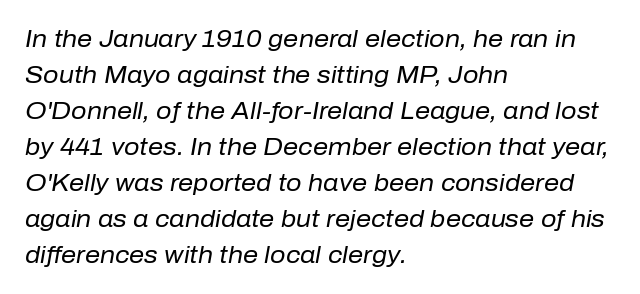
This sample uses plain, unmodified letter spacing. The text carries the slant typical of an italic or oblique font. Caption: face not bold, strokes unweighted. Descenders hang freely into open space. The passage is arranged the way most books set body copy — flush left. If you measured baseline to baseline, you'd find a middling distance.
